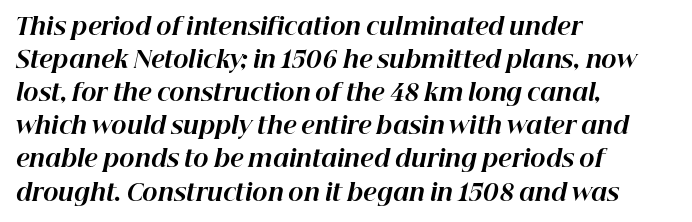
The image shows 23 px bold type, italic (leaning right); set left-aligned, normal line spacing (1.44x), normal letter spacing, not underlined.
